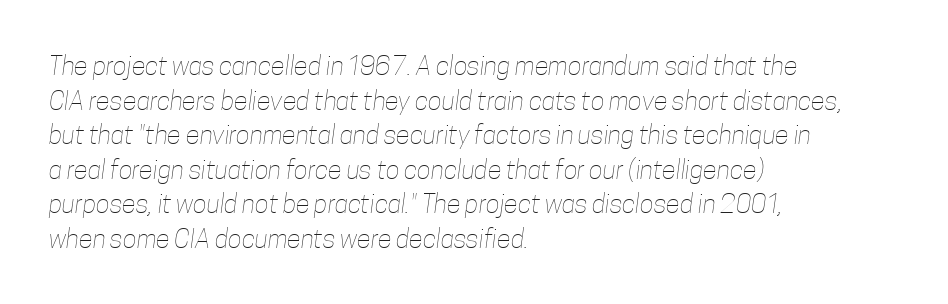
{"bold": "no", "underline": "no", "align": "left", "line_spacing": "normal", "line_spacing_ratio": 1.33, "letter_spacing": "normal", "letter_spacing_em": 0.0, "glyph_px": 26}
